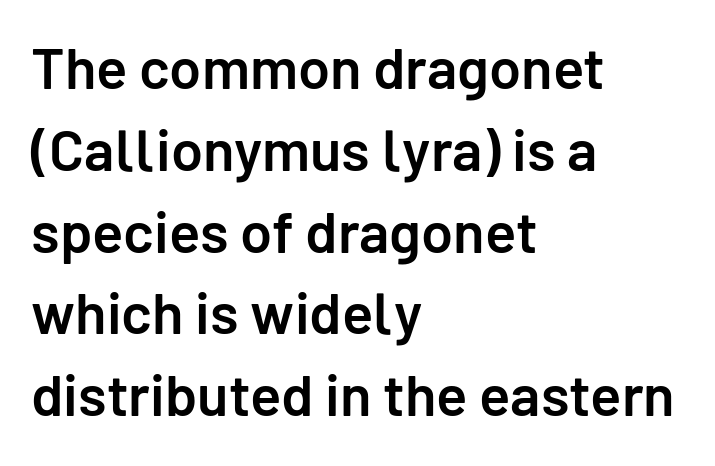
Italic? Not at all — the glyphs are vertical. Serifs: no, the terminals of the letterforms are clean. Line beginnings align vertically; line endings do not. Only glyphs here, with clear space below each row. Line spacing here is normal. The rendering uses natural spacing where letterforms have individual widths.
